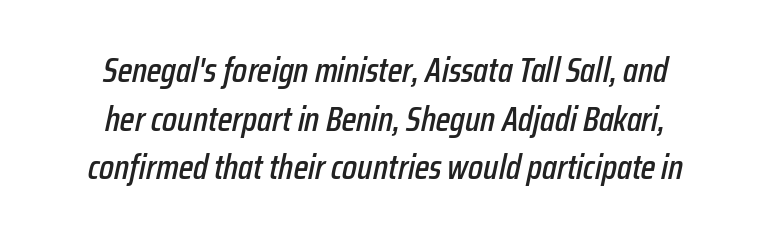
Varying glyph widths throughout — classic text-font behaviour. Is the letter spacing exaggerated? No — it looks like the ordinary default. Posture: slanted. Students, observe: this is what conventionally led text looks like.
